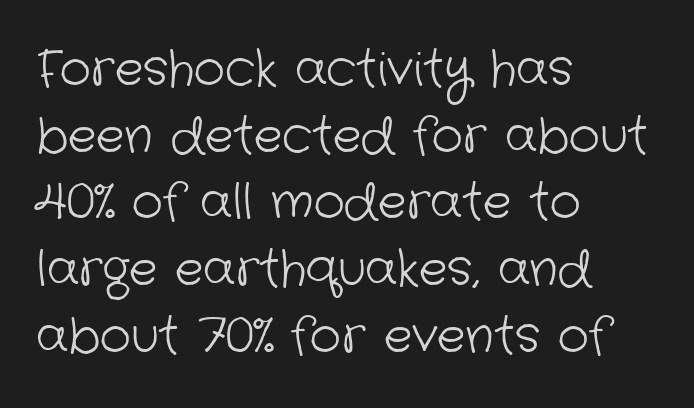
The face used here is proportionally spaced, like ordinary book or web type. Rule under the text: the space is simply empty. To sum up the face: it is a sans, with no serifs. The gaps between neighbouring characters are ordinary and unremarkable. Each line starts at the same left margin while the right side varies.
